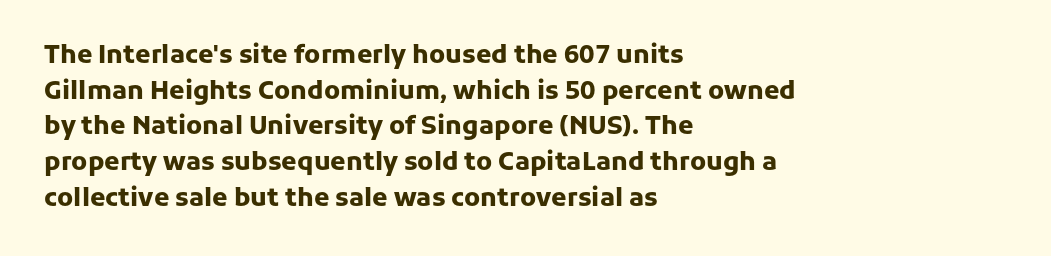
Q: Is the text bold? A: Yes.
Q: Is the text italic (slanted)? A: No, it is upright.
Q: Is the text underlined? A: No.
Q: How is the paragraph aligned? A: Left-aligned.
Q: Is the spacing between letters normal or unusually wide? A: Normal.
Q: Is the spacing between lines tight, normal or loose? A: Normal.
